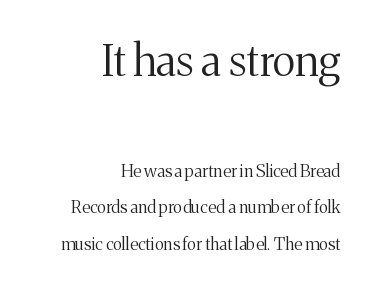
Q: Is the text bold? A: No.
Q: Is the text italic (slanted)? A: No, it is upright.
Q: Is the typeface a serif or a sans-serif typeface? A: Serif.
Q: Is the text underlined? A: No.
Q: How is the paragraph aligned? A: Right-aligned.
Q: Is the spacing between letters normal or unusually wide? A: Normal.
Q: Is the spacing between lines tight, normal or loose? A: Loose.
Q: Which block of text is set in a larger size, the first (top) or the second (bottom)? A: The first (top) one.
Q: Width (condensed, normal, or wide)? A: Normal.
Q: Stroke contrast? A: Medium.
Q: x-height? A: Medium.
Q: Monospaced? A: No.
